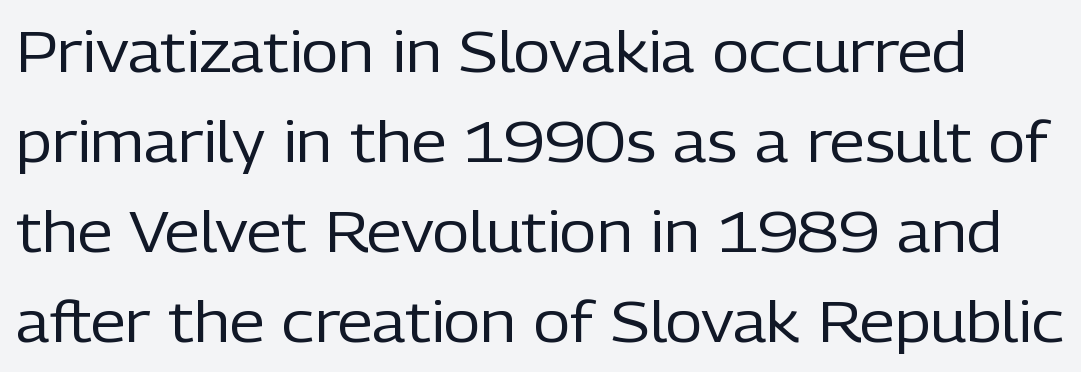
The image shows 57 px regular-weight sans-serif type, upright; set normal line spacing (1.58x), normal letter spacing, not underlined; low stroke contrast and a medium x-height.
